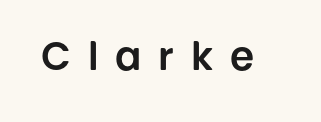
Q: Is the text italic (slanted)? A: No, it is upright.
Q: Is the typeface a serif or a sans-serif typeface? A: Sans-serif.
Q: Is the text underlined? A: No.
Q: Is the spacing between letters normal or unusually wide? A: Unusually wide.
Q: Width (condensed, normal, or wide)? A: Normal.
Q: Stroke contrast? A: Low.
Q: x-height? A: Large.
Q: Monospaced? A: No.
